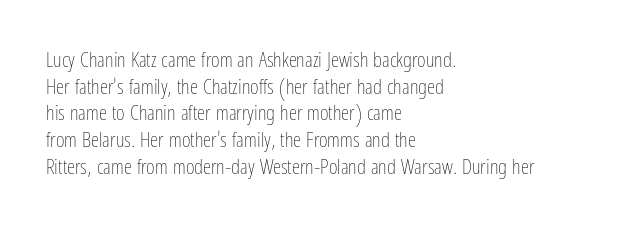
Q: Is the text bold? A: No.
Q: Is the text italic (slanted)? A: No, it is upright.
Q: Is the text underlined? A: No.
Q: How is the paragraph aligned? A: Left-aligned.
Q: Is the spacing between letters normal or unusually wide? A: Normal.
Q: Is the spacing between lines tight, normal or loose? A: Normal.
